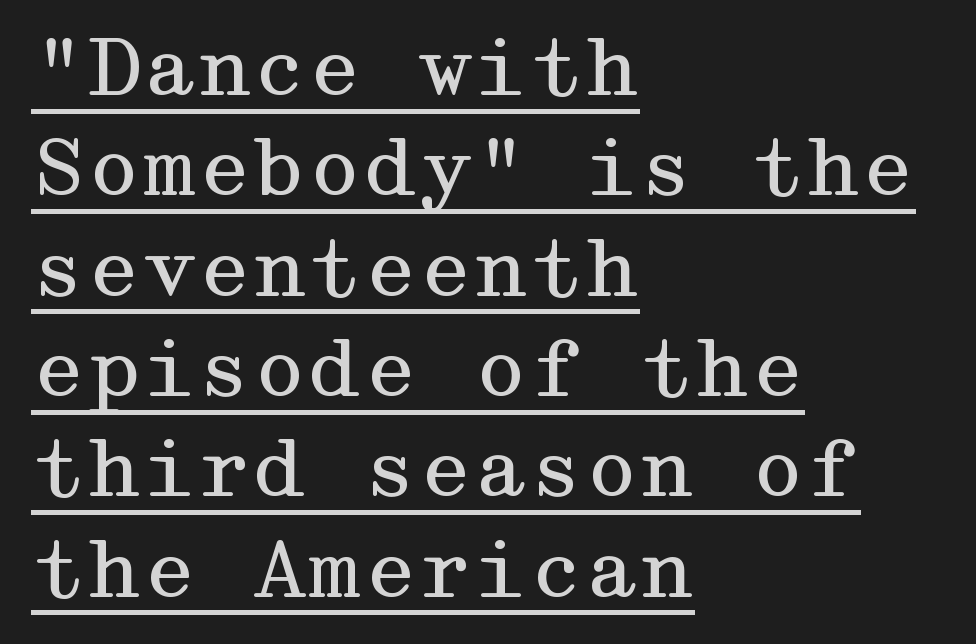
The image shows 79 px regular-weight, wide serif type, upright; set left-aligned, normal line spacing (1.27x), normal letter spacing, underlined; medium stroke contrast and a medium x-height.
